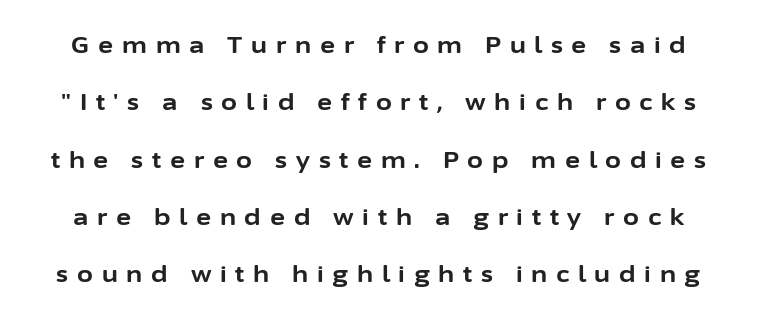
Q: Is the text bold? A: Yes.
Q: Is the text italic (slanted)? A: No, it is upright.
Q: Is the text underlined? A: No.
Q: Is the spacing between letters normal or unusually wide? A: Unusually wide.
Q: Is the spacing between lines tight, normal or loose? A: Loose.
